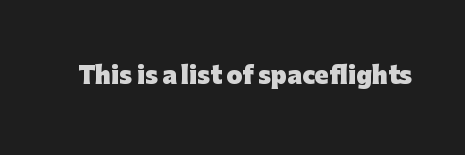
{"italic": "no", "bold": "yes", "underline": "no", "letter_spacing": "normal", "letter_spacing_em": 0.0, "glyph_px": 23}
